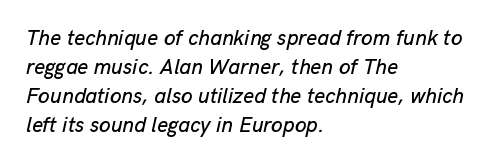
The image shows 21 px text type, italic (leaning right); set left-aligned, normal line spacing (1.38x), normal letter spacing, not underlined.
